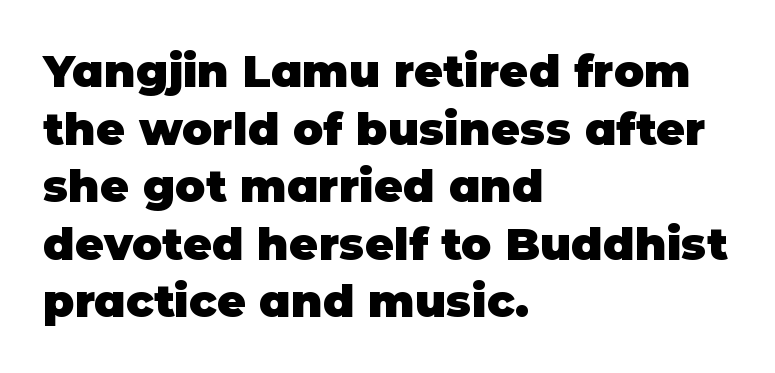
Regarding serifs, this sample does without them. The line-height multiplier appears to be the usual default. The ragged edge is on the right, which tells us the setting is flush left. Proportional: the letters do not fall into vertical columns.
